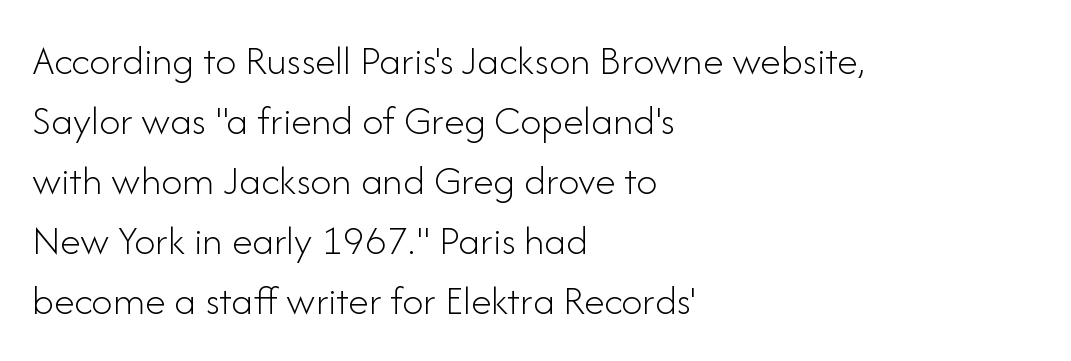
These lines are set flush left with a ragged right edge. Leading: standard. Is there any slant? The stems are plumb. The typeface has the unassuming heft of standard copy or less. A clean baseline with only descenders dipping below it. How are the letters spaced? Ordinarily, with no added tracking.
